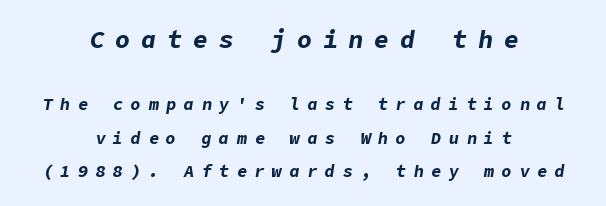
Q: Is the text bold? A: Yes.
Q: Is the text italic (slanted)? A: Yes, it leans right by about 9 degrees.
Q: Is the text underlined? A: No.
Q: How is the paragraph aligned? A: Centered.
Q: Is the spacing between letters normal or unusually wide? A: Unusually wide.
Q: Is the spacing between lines tight, normal or loose? A: Loose.
Q: Which block of text is set in a larger size, the first (top) or the second (bottom)? A: The first (top) one.
